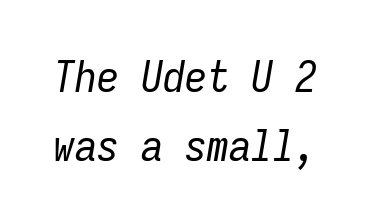
{"italic": "yes", "lean": "right", "slant_degrees": 9, "bold": "no", "weight": "regular", "width": "condensed", "stroke_contrast": "low", "x_height": "medium", "monospaced": "yes", "underline": "no", "line_spacing": "normal", "line_spacing_ratio": 1.57, "letter_spacing": "normal", "letter_spacing_em": 0.0, "glyph_px": 44}
